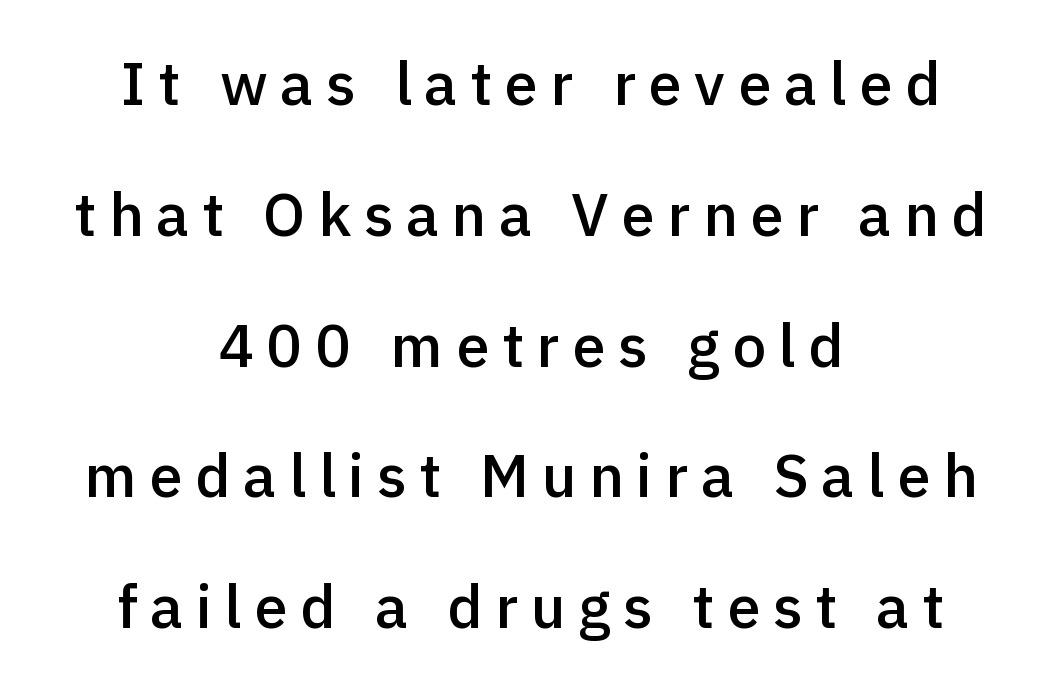
The image shows 60 px semibold sans-serif type, upright; set centered, loose line spacing (2.18x), unusually wide letter spacing (+0.21 em), not underlined; a medium x-height.
